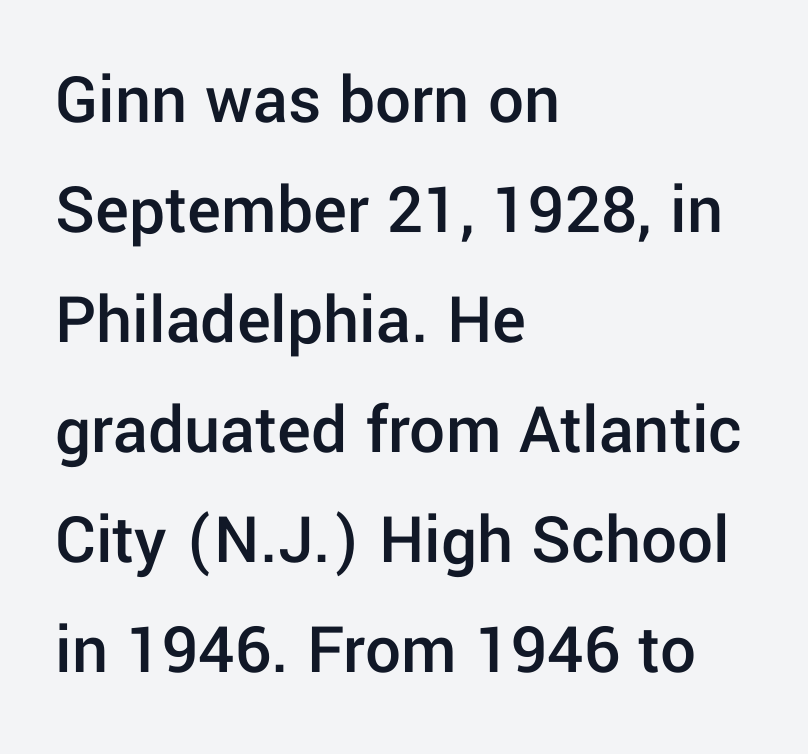
{"serif": "no", "italic": "no", "bold": "semi", "weight": "semibold", "width": "normal", "stroke_contrast": "low", "x_height": "medium", "monospaced": "no", "underline": "no", "align": "left", "line_spacing": "normal", "line_spacing_ratio": 1.55, "letter_spacing": "normal", "letter_spacing_em": 0.0, "glyph_px": 71}
